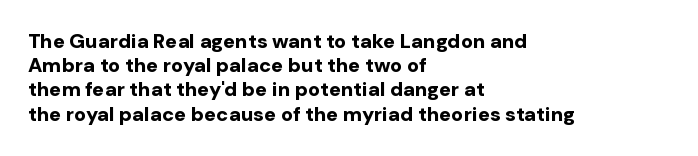
{"italic": "no", "bold": "yes", "underline": "no", "align": "left", "line_spacing_ratio": 1.21, "letter_spacing": "normal", "letter_spacing_em": 0.0, "glyph_px": 20}
